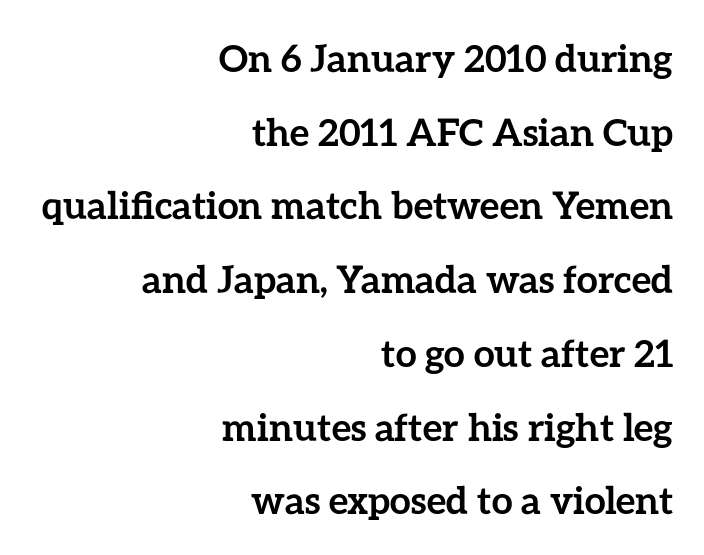
Summary of weight: heavy, a full bold. Character widths vary here, with narrow letters taking less room than wide ones. The words here are not underlined. Ascenders rise straight up at ninety degrees.
